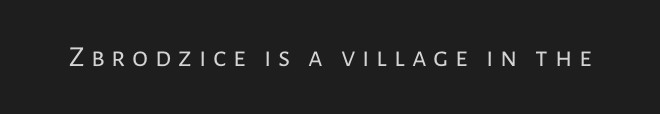
Unbolded letterforms with no extra heft. The zone under the glyphs is completely vacant. Display-style spreading of the glyphs; the letterfit is very open. This sample has the flowing, uneven cadence of proportional lettering. Quick note: not italic, upright. The font family rendered here belongs to the sans-serif group.
